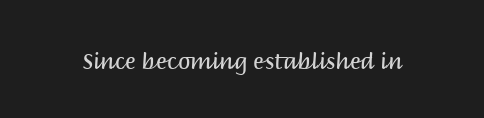
The space directly below the letters is spotless. The line texture is even and compact thanks to regular tracking. These glyphs show unthickened strokes, regular width or finer.
